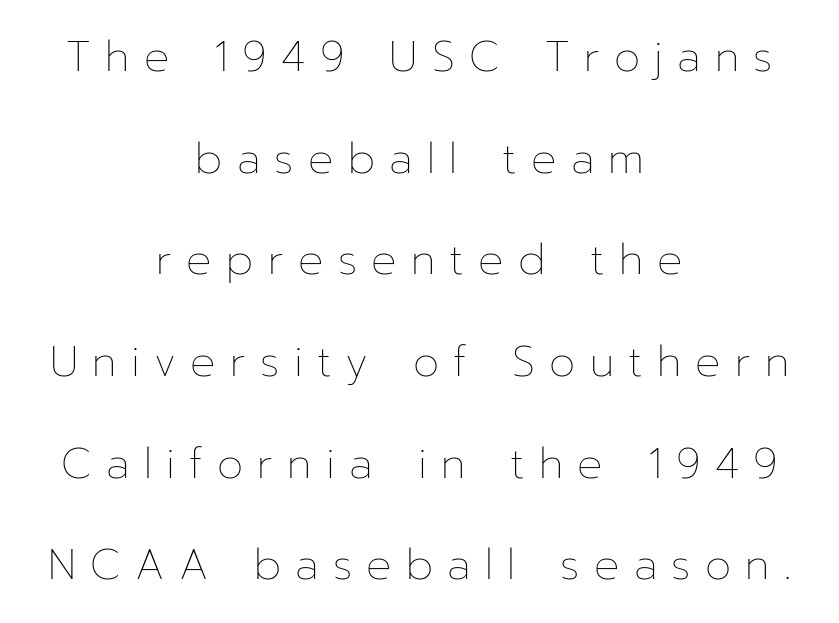
The image shows 42 px thin type, upright; set centered, loose line spacing (2.42x), unusually wide letter spacing (+0.34 em), not underlined; low stroke contrast and a medium x-height.
